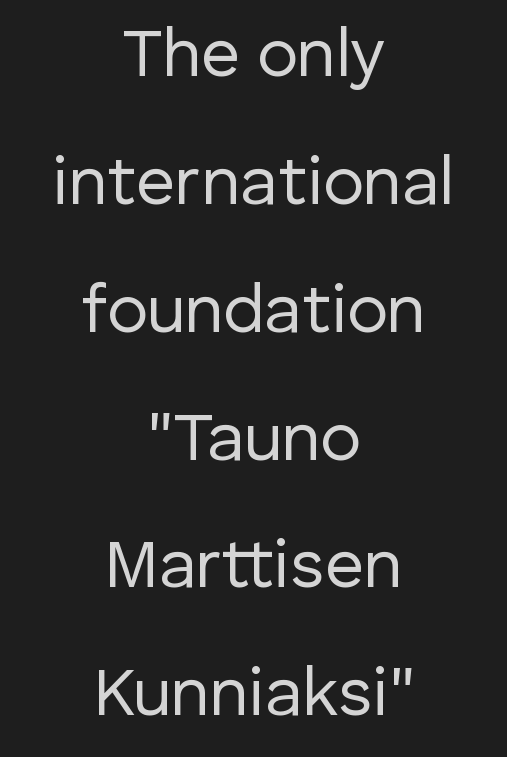
{"serif": "no", "italic": "no", "bold": "no", "weight": "regular", "width": "normal", "stroke_contrast": "low", "x_height": "medium", "monospaced": "no", "underline": "no", "align": "center", "line_spacing_ratio": 1.88, "letter_spacing": "normal", "letter_spacing_em": 0.0, "glyph_px": 68}
